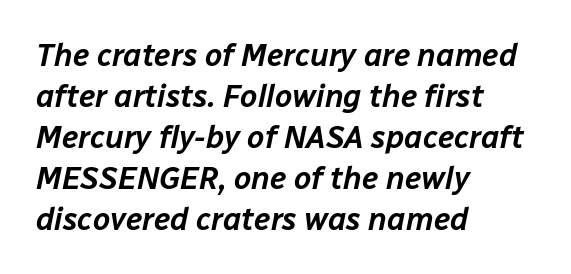
A student would call this left alignment; a typographer would say flush left, rag right. Honestly, there is no underline to notice here at all. How are the letters spaced? Ordinarily, with no added tracking. Is the type slanted? Yes — the strokes lean at a clear angle. Character widths vary here, with narrow letters taking less room than wide ones. Leading: standard.
